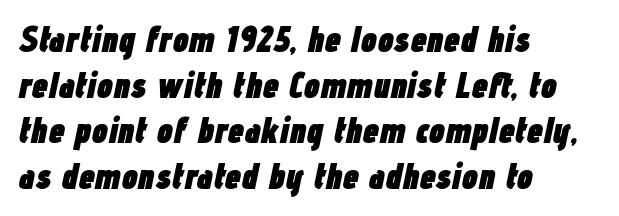
Q: Is the text bold? A: Yes.
Q: Is the text italic (slanted)? A: Yes, it leans right by about 12 degrees.
Q: Is the text underlined? A: No.
Q: How is the paragraph aligned? A: Left-aligned.
Q: Is the spacing between letters normal or unusually wide? A: Normal.
Q: Is the spacing between lines tight, normal or loose? A: Normal.
Q: Width (condensed, normal, or wide)? A: Condensed.
Q: Stroke contrast? A: Low.
Q: x-height? A: Medium.
Q: Monospaced? A: No.
